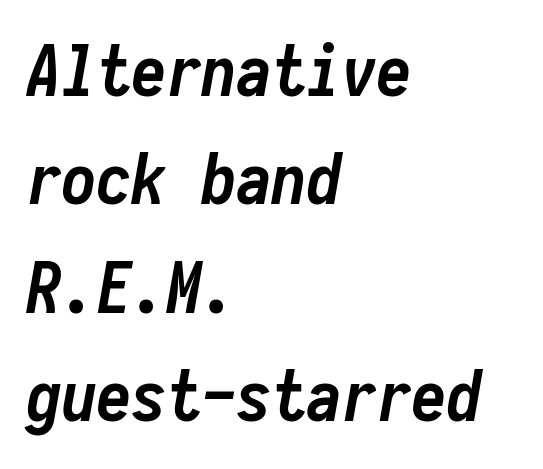
{"italic": "yes", "lean": "right", "slant_degrees": 10, "bold": "yes", "weight": "semibold", "width": "condensed", "stroke_contrast": "low", "x_height": "medium", "monospaced": "yes", "underline": "no", "align": "left", "line_spacing": "normal", "line_spacing_ratio": 1.55, "letter_spacing": "normal", "letter_spacing_em": 0.0, "glyph_px": 70}
